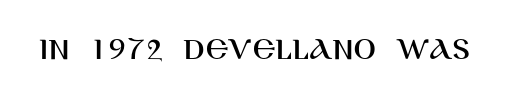
The face used here is a sans, in the tradition of grotesques and geometrics. In terms of letterspacing, this is plain default setting. The glyphs are unaccompanied by any horizontal stroke below them. Is this a fixed-width face? No — the glyphs have proportional, varying widths. Ordinary non-slanted type is in use.
